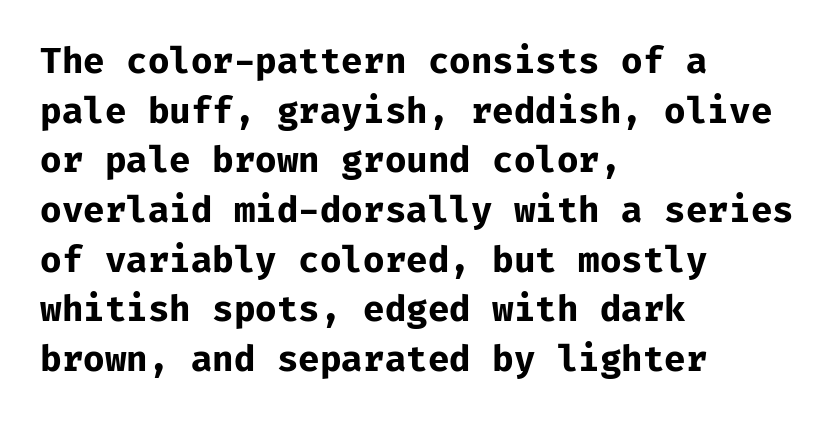
Check under the words: just untouched page. The typeface chosen for these lines omits serifs. The specimen reads as upright at a glance. A full-strength bold gives these letters their thick strokes. These lines keep a tight, regular rhythm from letter to letter.
